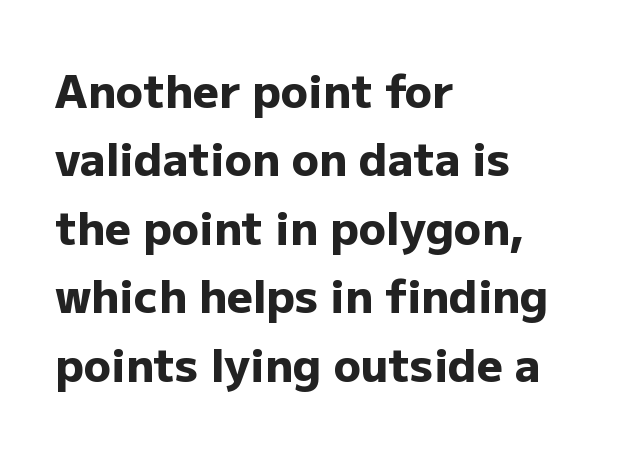
Q: Is the text bold? A: Yes.
Q: Is the text italic (slanted)? A: No, it is upright.
Q: Is the typeface a serif or a sans-serif typeface? A: Sans-serif.
Q: Is the text underlined? A: No.
Q: How is the paragraph aligned? A: Left-aligned.
Q: Is the spacing between letters normal or unusually wide? A: Normal.
Q: Is the spacing between lines tight, normal or loose? A: Normal.
Q: Width (condensed, normal, or wide)? A: Normal.
Q: Stroke contrast? A: Low.
Q: x-height? A: Medium.
Q: Monospaced? A: No.
